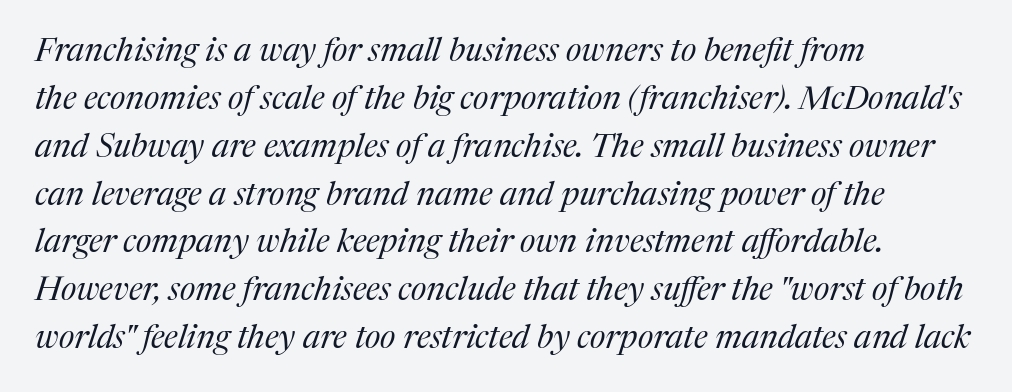
Q: Is the text bold? A: No.
Q: Is the text italic (slanted)? A: Yes, it leans right by about 17 degrees.
Q: Is the typeface a serif or a sans-serif typeface? A: Serif.
Q: Is the text underlined? A: No.
Q: How is the paragraph aligned? A: Left-aligned.
Q: Is the spacing between letters normal or unusually wide? A: Normal.
Q: Is the spacing between lines tight, normal or loose? A: Normal.
Q: Width (condensed, normal, or wide)? A: Normal.
Q: Stroke contrast? A: Medium.
Q: x-height? A: Medium.
Q: Monospaced? A: No.
